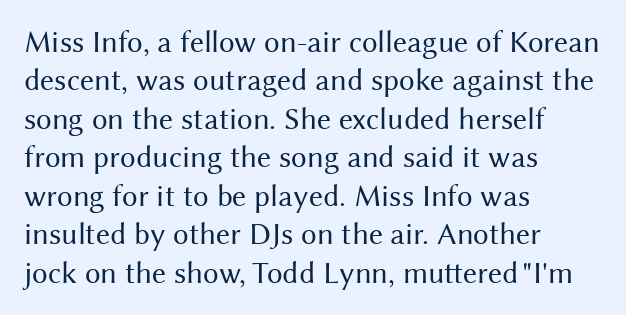
The image shows 31 px regular-weight sans-serif type, upright; set left-aligned, line spacing 1.24x, normal letter spacing, not underlined; medium stroke contrast and a medium x-height.
